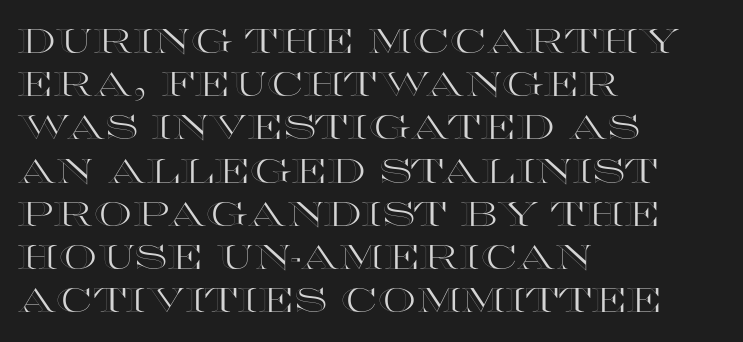
The image shows 34 px wide type, upright; set left-aligned, normal line spacing (1.27x), normal letter spacing, not underlined; a large x-height.
